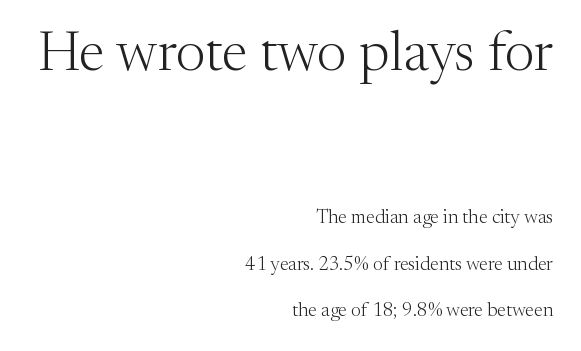
Q: Is the text bold? A: No.
Q: Is the text italic (slanted)? A: No, it is upright.
Q: Is the typeface a serif or a sans-serif typeface? A: Serif.
Q: Is the text underlined? A: No.
Q: How is the paragraph aligned? A: Right-aligned.
Q: Is the spacing between letters normal or unusually wide? A: Normal.
Q: Is the spacing between lines tight, normal or loose? A: Loose.
Q: Which block of text is set in a larger size, the first (top) or the second (bottom)? A: The first (top) one.
Q: Width (condensed, normal, or wide)? A: Normal.
Q: Stroke contrast? A: Medium.
Q: x-height? A: Medium.
Q: Monospaced? A: No.
